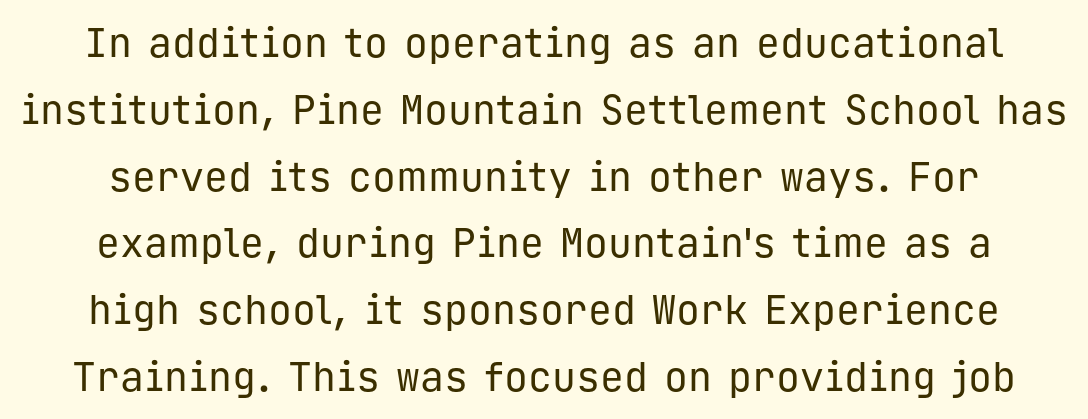
{"serif": "no", "italic": "no", "bold": "no", "weight": "regular", "width": "normal", "stroke_contrast": "low", "x_height": "medium", "monospaced": "yes", "underline": "no", "align": "center", "line_spacing": "normal", "line_spacing_ratio": 1.67, "letter_spacing": "normal", "letter_spacing_em": 0.0, "glyph_px": 40}
